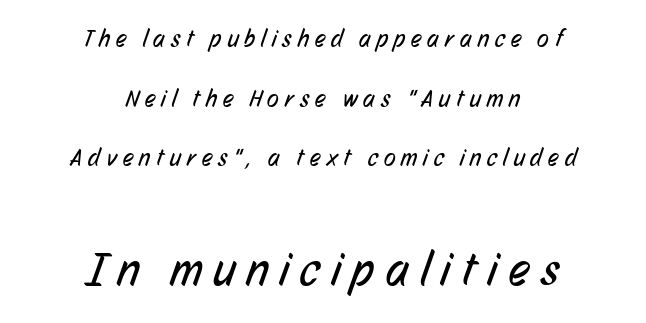
{"serif": "no", "bold": "no", "weight": "regular", "width": "condensed", "stroke_contrast": "low", "x_height": "medium", "monospaced": "no", "underline": "no", "align": "center", "line_spacing": "loose", "line_spacing_ratio": 2.48, "letter_spacing": "wide", "letter_spacing_em": 0.25, "larger_block": "second", "size_ratio": 1.96, "glyph_px": 47}
